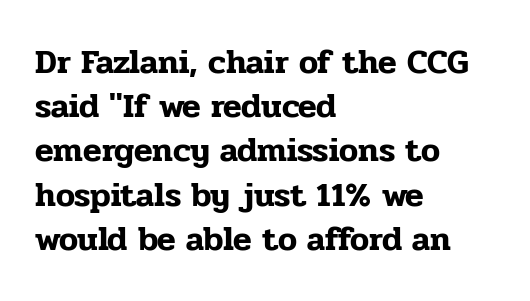
The image shows 34 px serif type, upright; set left-aligned, normal line spacing (1.3x), normal letter spacing, not underlined; low stroke contrast and a medium x-height.
